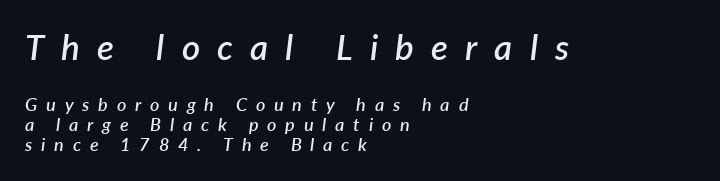
Typesetter's note: demi weight, one step under bold. Bigger letters appear in the top chunk; the bottom chunk is reduced. There is plenty of visible air inserted between adjacent glyphs. Descenders are the only things crossing below the line.
